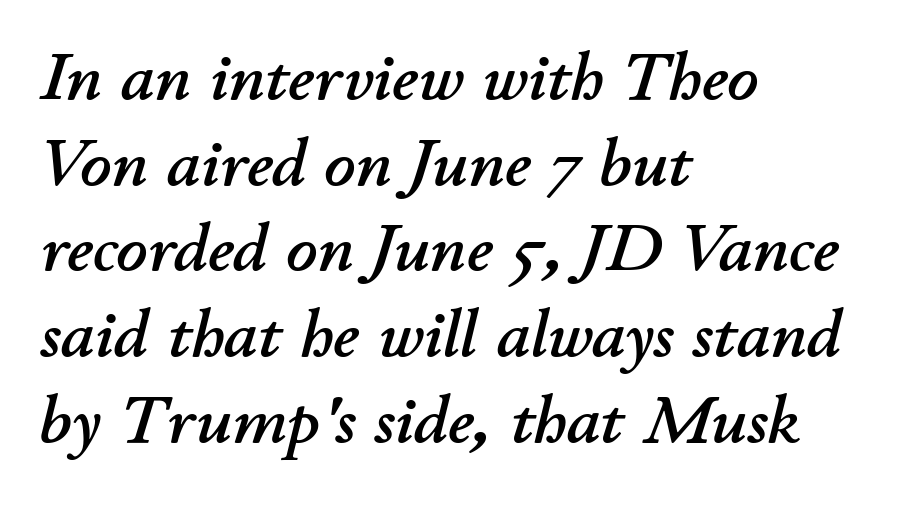
The image shows 68 px text type, italic (leaning right); set left-aligned, normal line spacing (1.26x), normal letter spacing, not underlined; low stroke contrast and a small x-height.
